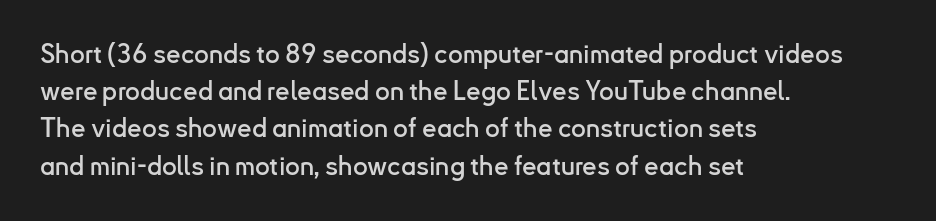
Q: Is the text italic (slanted)? A: No, it is upright.
Q: Is the text underlined? A: No.
Q: How is the paragraph aligned? A: Left-aligned.
Q: Is the spacing between letters normal or unusually wide? A: Normal.
Q: Is the spacing between lines tight, normal or loose? A: Normal.
